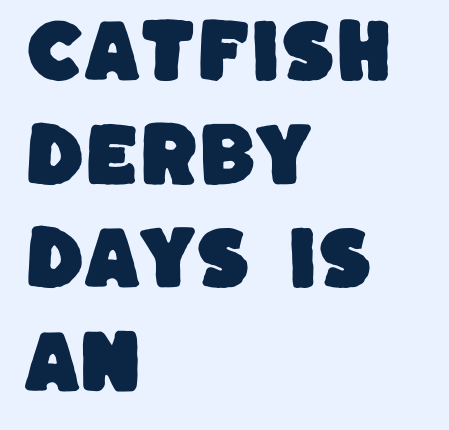
The image shows 70 px sans-serif type; set left-aligned, normal line spacing (1.48x), normal letter spacing, not underlined; low stroke contrast and a large x-height.
